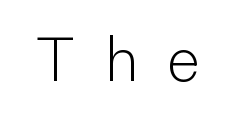
Weight class: somewhere from thin through regular. Think of a printed novel: that variable character pitch is what you see here. The lettering stays uniformly vertical, giving the passage a roman look. The face used here is a sans, in the tradition of grotesques and geometrics. Quick note: underline off.
